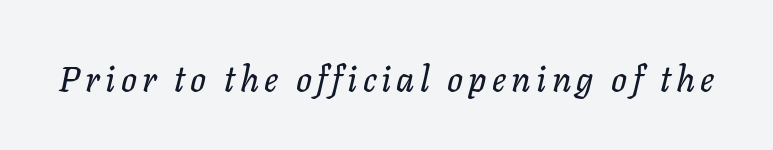
The image shows 35 px text type, italic (leaning right); set not underlined; low stroke contrast and a medium x-height.
